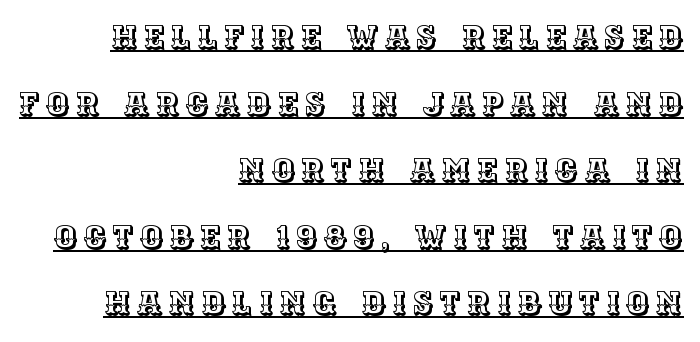
The image shows 32 px text type, upright; set right-aligned, loose line spacing (2.08x), underlined; a large x-height.
